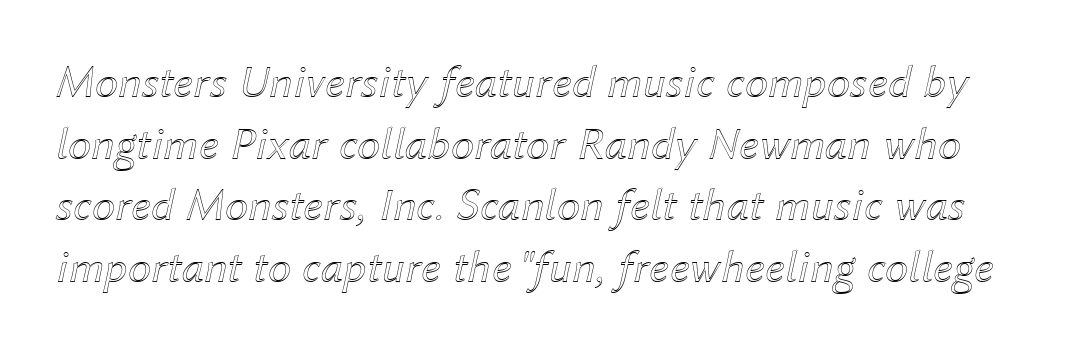
Each word holds together tightly as a unit, with standard inter-letter gaps. Any mark beneath the type? The region is blank. Spacing verdict: proportional, widths tailored to each character. Quick note: italic. Evenly set lines give the paragraph a standard silhouette.
